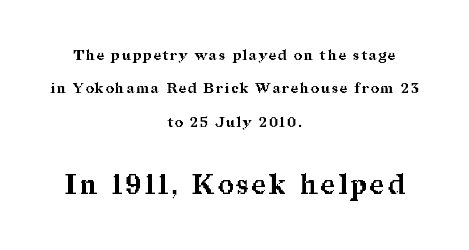
The image shows 27 px bold type, upright; set centered, loose line spacing (2.39x), not underlined; the second (bottom) block is 1.93x larger.
